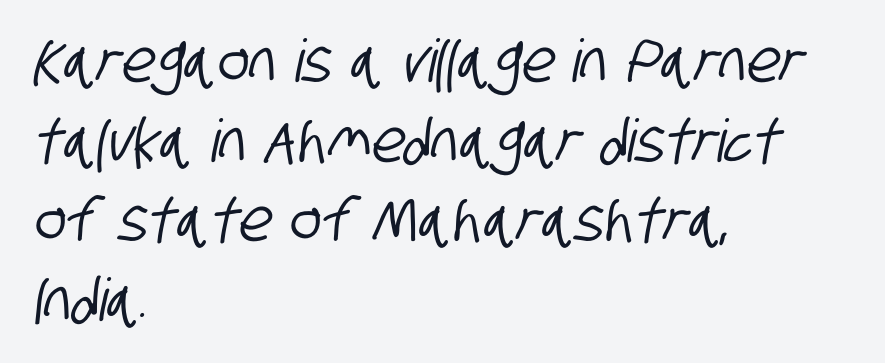
{"serif": "no", "width": "condensed", "stroke_contrast": "low", "x_height": "large", "monospaced": "no", "underline": "no", "align": "left", "line_spacing": "normal", "line_spacing_ratio": 1.35, "letter_spacing": "normal", "letter_spacing_em": 0.0, "glyph_px": 59}
